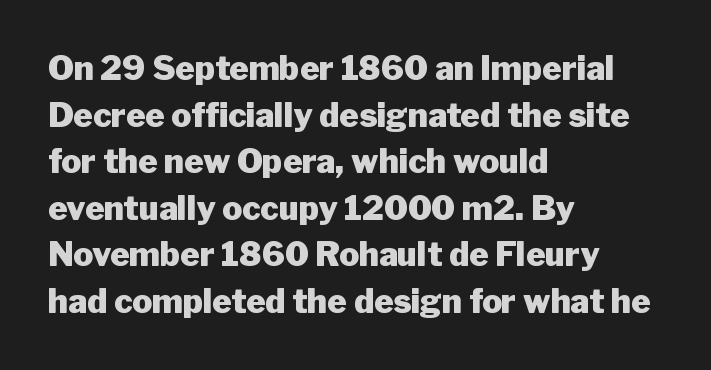
{"serif": "no", "italic": "no", "bold": "yes", "weight": "heavy", "width": "normal", "stroke_contrast": "low", "x_height": "medium", "monospaced": "no", "underline": "no", "align": "left", "line_spacing": "normal", "line_spacing_ratio": 1.41, "letter_spacing": "normal", "letter_spacing_em": 0.0, "glyph_px": 33}
